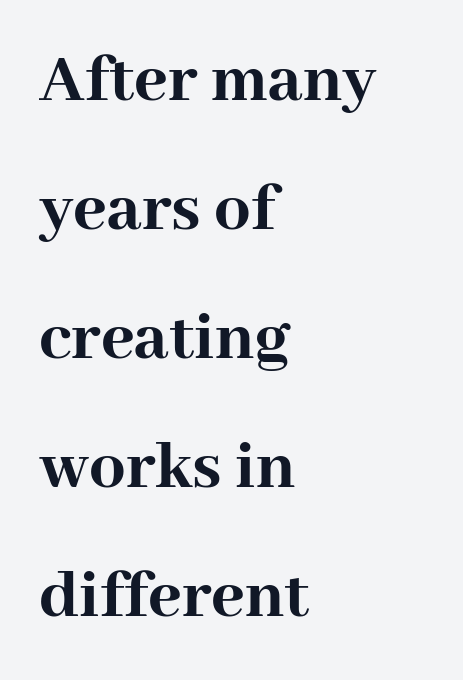
The text block is weighted toward the left margin, trailing off unevenly rightward. Note: serifs present on the glyphs. Short note: letters normally spaced. Characters remain perfectly vertical along every line.
